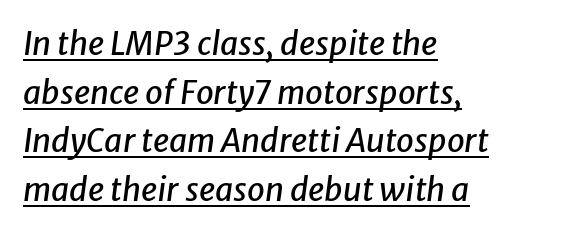
Q: Is the text italic (slanted)? A: Yes, it leans right by about 8 degrees.
Q: Is the text underlined? A: Yes.
Q: How is the paragraph aligned? A: Left-aligned.
Q: Is the spacing between letters normal or unusually wide? A: Normal.
Q: Is the spacing between lines tight, normal or loose? A: Normal.
Q: Width (condensed, normal, or wide)? A: Normal.
Q: Stroke contrast? A: Low.
Q: x-height? A: Medium.
Q: Monospaced? A: No.
